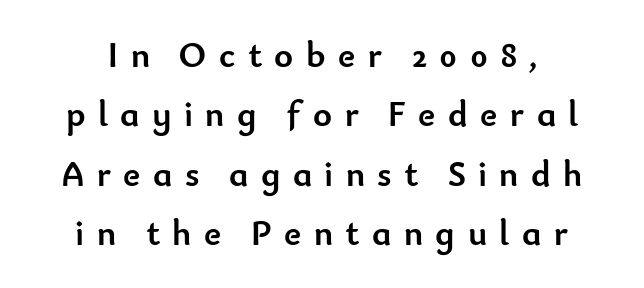
Reading down the block, each line starts at a different indent, mirrored at its end. The vertical gap from one line to the next is medium. Characters follow at a spacing far wider than the type designer built in. These lines carry a lot of weight — the face is fully bold. Do the letters lean? They stand straight. Character widths vary here, with narrow letters taking less room than wide ones.
